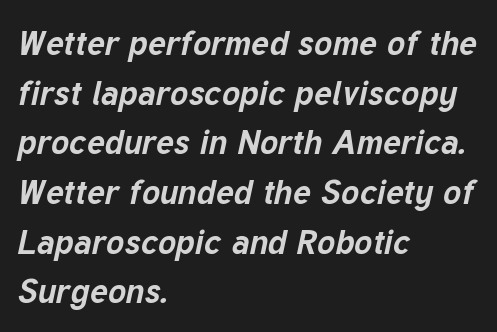
The image shows 34 px bold type, italic (leaning right); set left-aligned, normal line spacing (1.46x), normal letter spacing, not underlined; low stroke contrast and a medium x-height.
